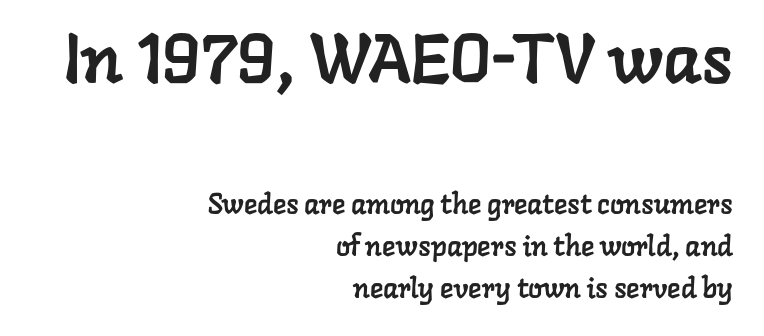
The image shows 70 px serif type; set right-aligned, normal line spacing (1.51x), normal letter spacing, not underlined; the first (top) block is 2.5x larger; low stroke contrast and a medium x-height.
